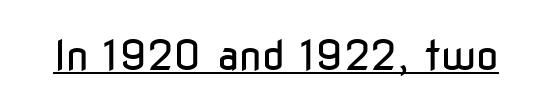
Q: Is the text bold? A: No.
Q: Is the text italic (slanted)? A: No, it is upright.
Q: Is the typeface a serif or a sans-serif typeface? A: Sans-serif.
Q: Is the text underlined? A: Yes.
Q: Is the spacing between letters normal or unusually wide? A: Normal.
Q: Width (condensed, normal, or wide)? A: Condensed.
Q: Stroke contrast? A: Low.
Q: x-height? A: Medium.
Q: Monospaced? A: No.
